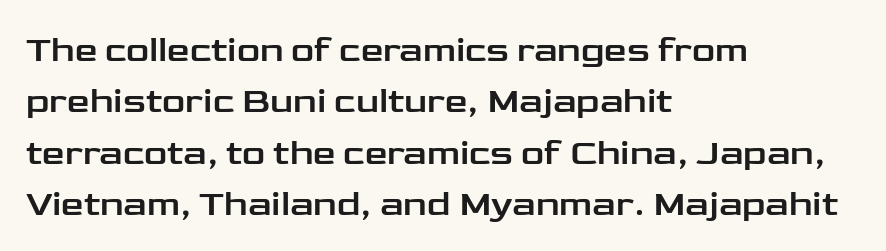
{"serif": "no", "italic": "no", "width": "wide", "stroke_contrast": "low", "x_height": "medium", "monospaced": "no", "underline": "no", "align": "left", "line_spacing": "normal", "line_spacing_ratio": 1.43, "letter_spacing": "normal", "letter_spacing_em": 0.0, "glyph_px": 36}
